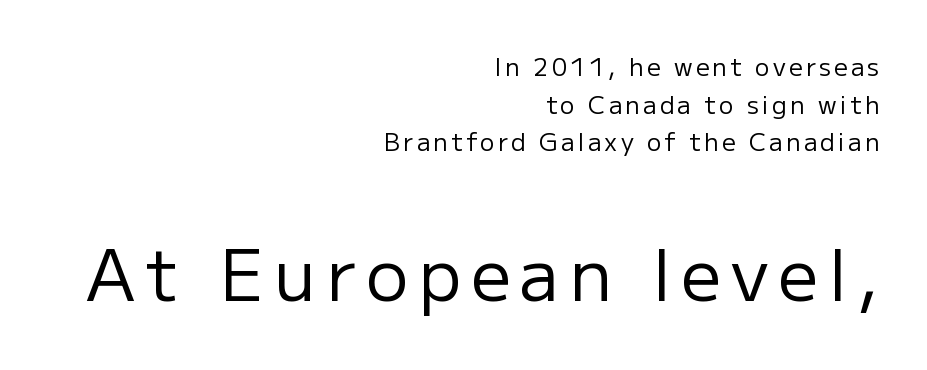
{"serif": "no", "italic": "no", "bold": "no", "weight": "regular", "width": "normal", "stroke_contrast": "low", "x_height": "medium", "monospaced": "no", "underline": "no", "align": "right", "line_spacing": "normal", "line_spacing_ratio": 1.57, "larger_block": "second", "size_ratio": 2.96, "glyph_px": 71}
